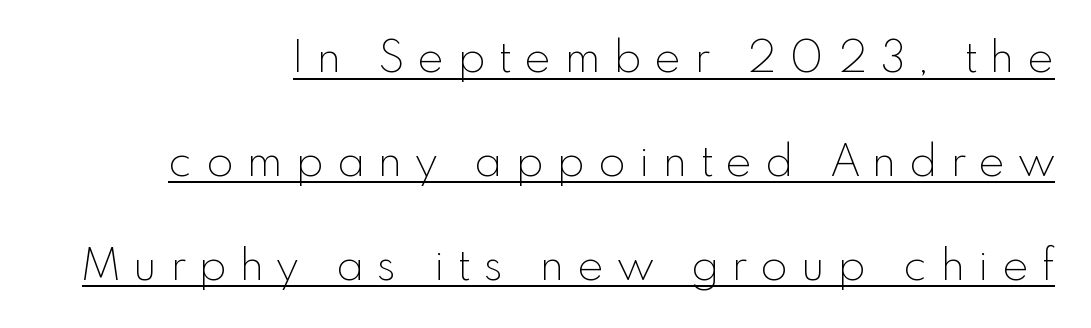
{"serif": "no", "italic": "no", "bold": "no", "weight": "thin", "width": "normal", "x_height": "small", "monospaced": "no", "underline": "yes", "align": "right", "line_spacing": "loose", "line_spacing_ratio": 2.36, "letter_spacing": "wide", "letter_spacing_em": 0.31, "glyph_px": 44}
